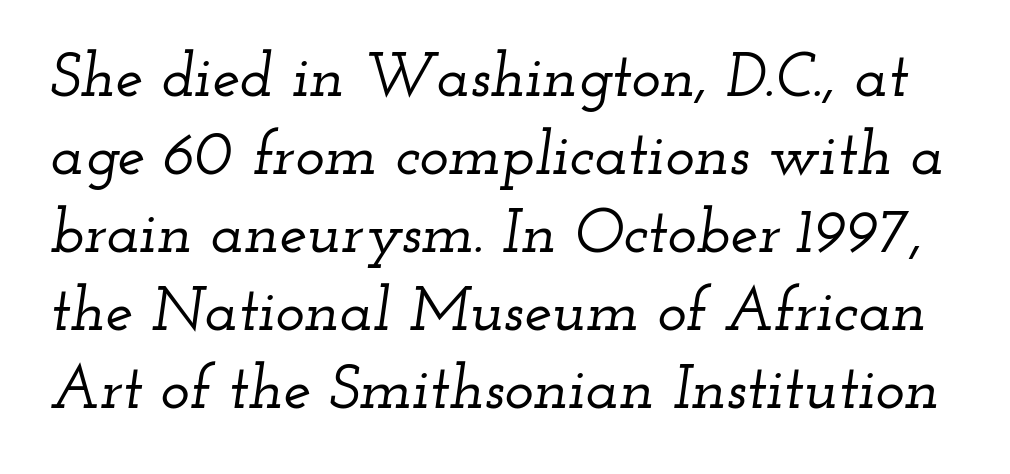
The image shows 62 px wide serif type, italic (leaning right); set normal line spacing (1.26x), normal letter spacing, not underlined; low stroke contrast and a small x-height.
